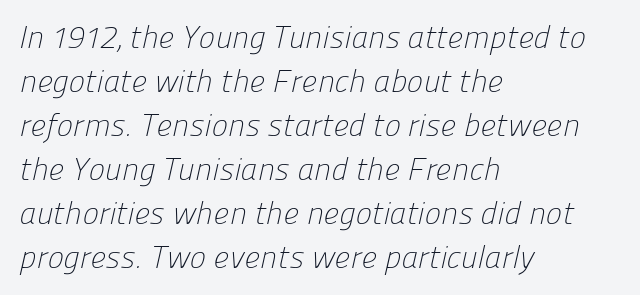
The image shows 31 px light sans-serif type; set left-aligned, normal line spacing (1.42x), normal letter spacing, not underlined; low stroke contrast and a medium x-height.
